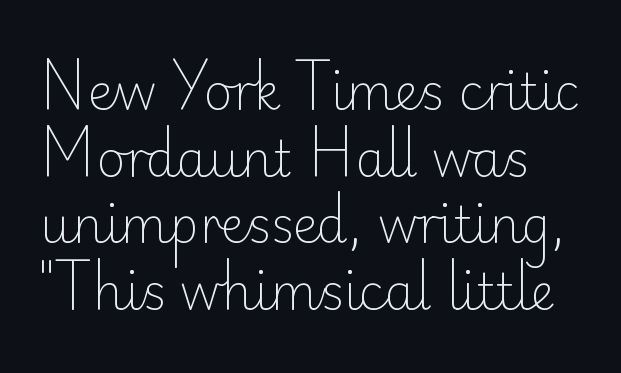
{"serif": "no", "italic": "no", "bold": "no", "weight": "light", "width": "normal", "stroke_contrast": "low", "x_height": "small", "monospaced": "no", "underline": "no", "line_spacing": "normal", "line_spacing_ratio": 1.36, "letter_spacing": "normal", "letter_spacing_em": 0.0, "glyph_px": 49}
